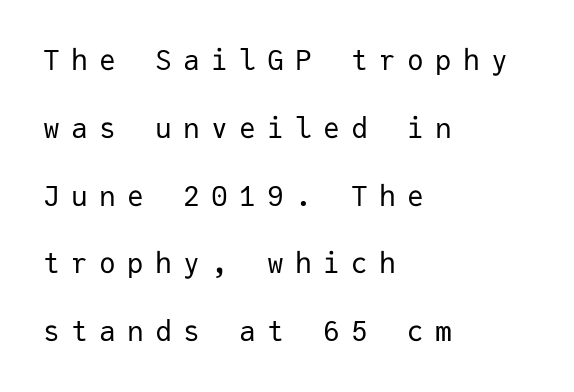
Ink coverage per letter is moderate at most. Classification — sans serif. A bare baseline throughout the passage. If you measured baseline to baseline, you'd find a long distance. The paragraph shown leans on its left margin.
